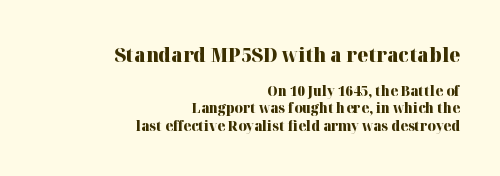
You can tell it's not italic because the verticals are truly vertical. Line ends are locked; line starts wander. Clear beneath every line of the passage. Glyph-to-glyph distance matches everyday printed text.
